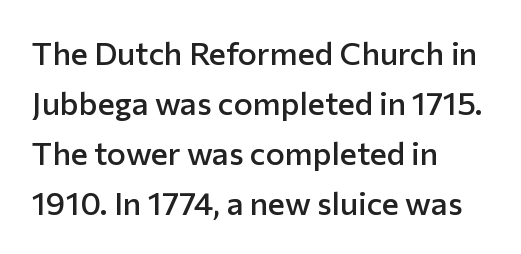
The image shows 32 px semibold sans-serif type, upright; set left-aligned, normal line spacing (1.56x), normal letter spacing, not underlined; low stroke contrast and a medium x-height.
